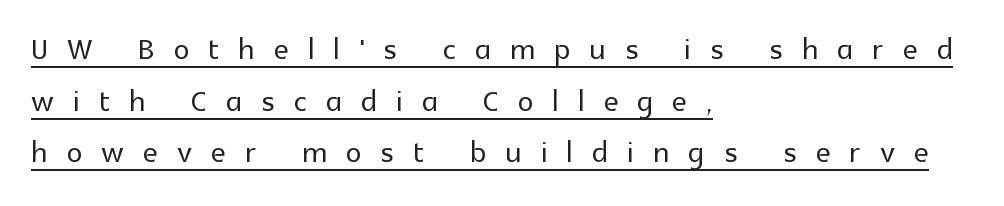
The image shows 40 px sans-serif type, upright; set left-aligned, normal line spacing (1.29x), unusually wide letter spacing (+0.48 em), underlined; a medium x-height.
